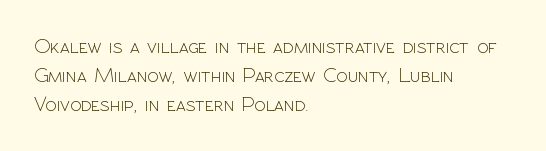
The image shows 21 px text type, upright; set left-aligned, normal line spacing (1.39x), normal letter spacing, not underlined.
